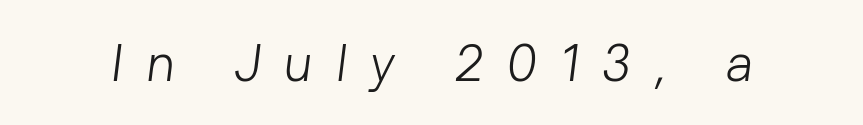
{"serif": "no", "bold": "no", "weight": "light", "width": "normal", "stroke_contrast": "low", "x_height": "medium", "monospaced": "no", "underline": "no", "letter_spacing": "wide", "letter_spacing_em": 0.42, "glyph_px": 53}
